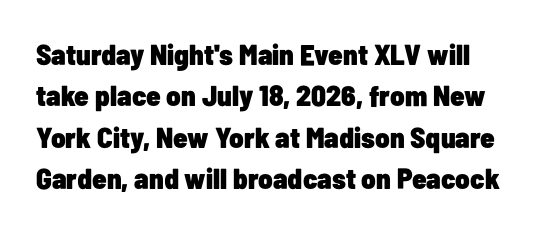
The image shows 29 px heavy, condensed sans-serif type, upright; set normal line spacing (1.43x), normal letter spacing, not underlined; low stroke contrast and a medium x-height.
